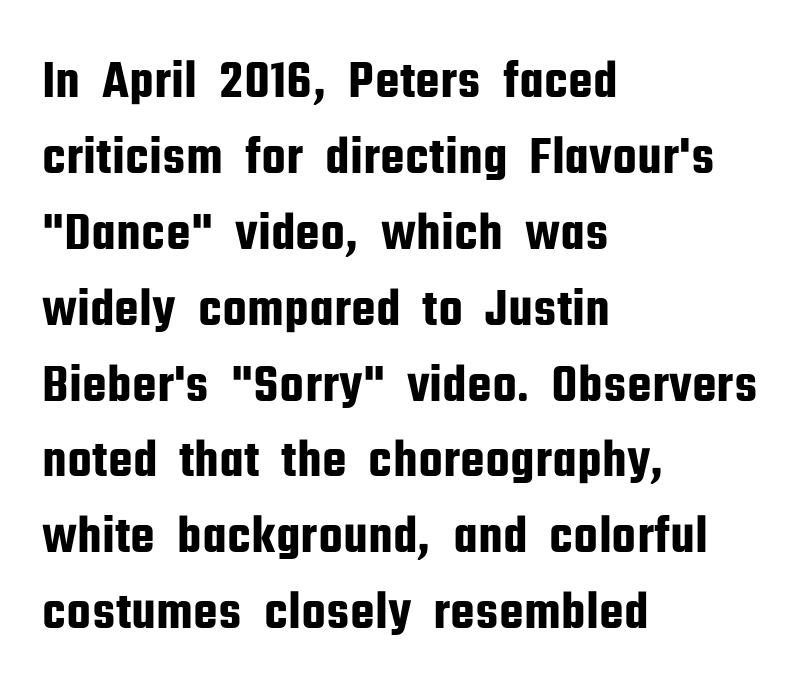
{"serif": "no", "italic": "no", "width": "condensed", "stroke_contrast": "low", "x_height": "medium", "monospaced": "no", "underline": "no", "align": "left", "line_spacing": "normal", "line_spacing_ratio": 1.38, "letter_spacing": "normal", "letter_spacing_em": 0.0, "glyph_px": 55}
